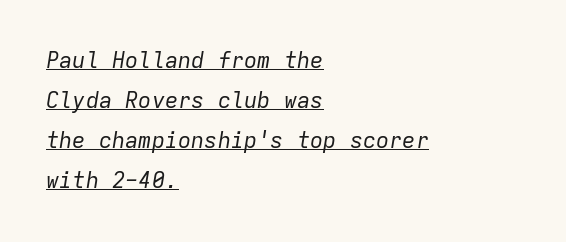
Q: Is the text bold? A: No.
Q: Is the text italic (slanted)? A: Yes, it leans right by about 9 degrees.
Q: Is the text underlined? A: Yes.
Q: How is the paragraph aligned? A: Left-aligned.
Q: Is the spacing between letters normal or unusually wide? A: Normal.
